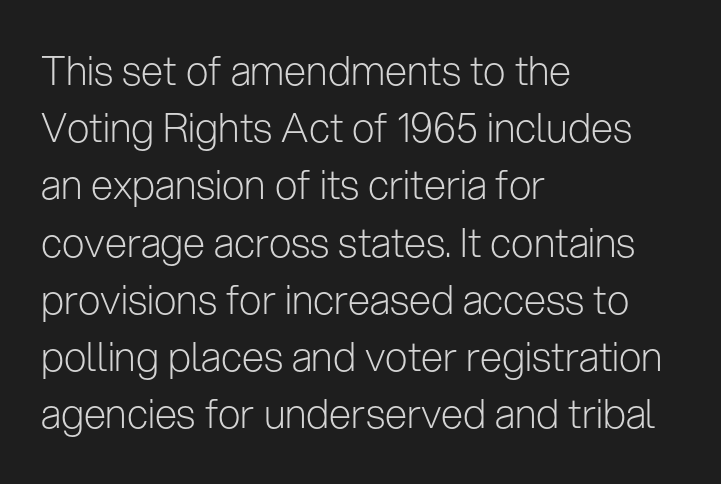
Q: Is the text bold? A: No.
Q: Is the text italic (slanted)? A: No, it is upright.
Q: Is the typeface a serif or a sans-serif typeface? A: Sans-serif.
Q: Is the text underlined? A: No.
Q: How is the paragraph aligned? A: Left-aligned.
Q: Is the spacing between letters normal or unusually wide? A: Normal.
Q: Is the spacing between lines tight, normal or loose? A: Normal.
Q: Width (condensed, normal, or wide)? A: Normal.
Q: Stroke contrast? A: Low.
Q: x-height? A: Medium.
Q: Monospaced? A: No.
